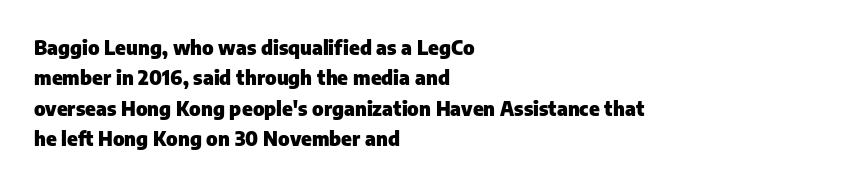
Q: Is the text bold? A: Yes.
Q: Is the text italic (slanted)? A: No, it is upright.
Q: Is the text underlined? A: No.
Q: How is the paragraph aligned? A: Left-aligned.
Q: Is the spacing between letters normal or unusually wide? A: Normal.
Q: Is the spacing between lines tight, normal or loose? A: Normal.
